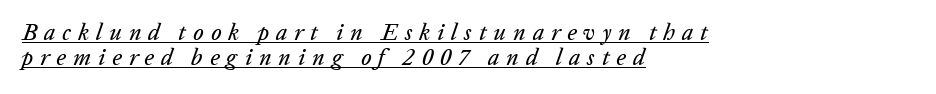
Q: Is the text italic (slanted)? A: Yes, it leans right by about 20 degrees.
Q: Is the text underlined? A: Yes.
Q: How is the paragraph aligned? A: Left-aligned.
Q: Is the spacing between letters normal or unusually wide? A: Unusually wide.
Q: Is the spacing between lines tight, normal or loose? A: Tight.
